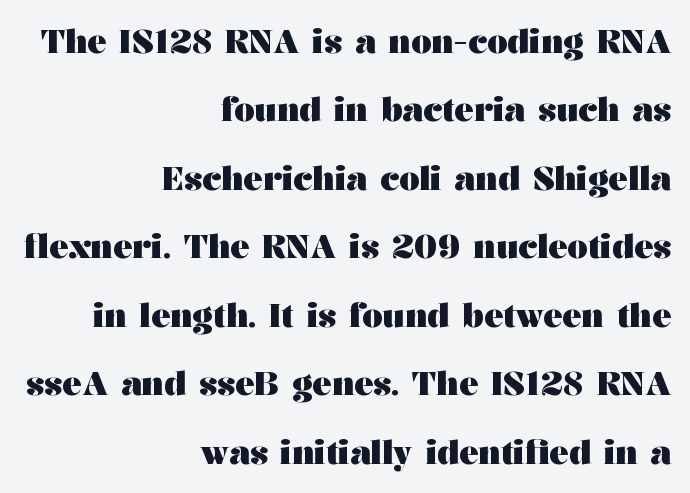
The image shows 32 px heavy, wide serif type, upright; set right-aligned, loose line spacing (2.14x), normal letter spacing, not underlined; medium stroke contrast and a medium x-height.
